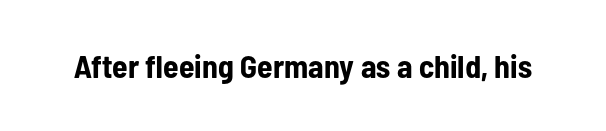
A sans-serif font was chosen for this passage. Check the space under the baseline: it is left empty. A dark, heavy texture on the line: the type is bold. Inter-character spacing is left at the font's built-in metrics. Ascenders rise straight up at ninety degrees. The face used here is proportionally spaced, like ordinary book or web type.
